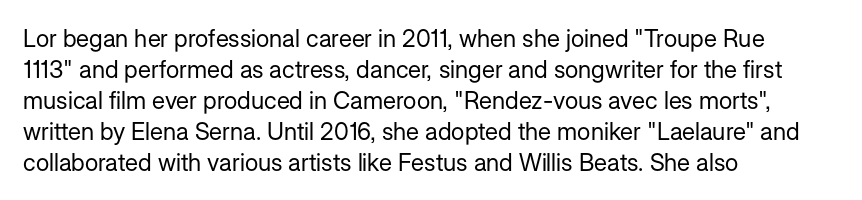
The image shows 24 px text type, upright; set left-aligned, normal line spacing (1.29x), normal letter spacing, not underlined.
